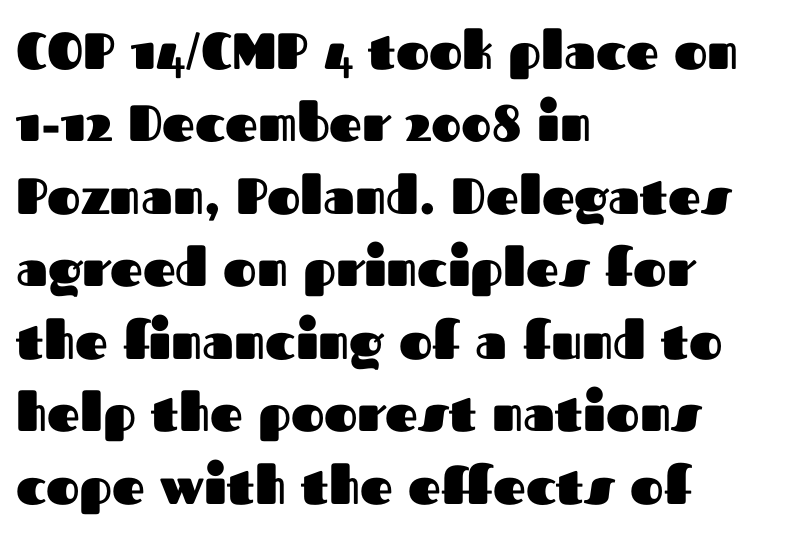
Q: Is the text bold? A: Yes.
Q: Is the text italic (slanted)? A: No, it is upright.
Q: Is the typeface a serif or a sans-serif typeface? A: Sans-serif.
Q: Is the text underlined? A: No.
Q: How is the paragraph aligned? A: Left-aligned.
Q: Is the spacing between letters normal or unusually wide? A: Normal.
Q: Is the spacing between lines tight, normal or loose? A: Normal.
Q: Width (condensed, normal, or wide)? A: Normal.
Q: Stroke contrast? A: Medium.
Q: x-height? A: Medium.
Q: Monospaced? A: No.
